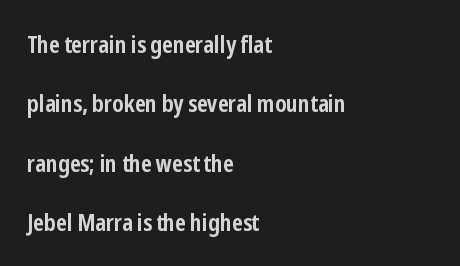
Q: Is the text bold? A: Yes.
Q: Is the text italic (slanted)? A: No, it is upright.
Q: Is the text underlined? A: No.
Q: How is the paragraph aligned? A: Left-aligned.
Q: Is the spacing between letters normal or unusually wide? A: Normal.
Q: Is the spacing between lines tight, normal or loose? A: Loose.
